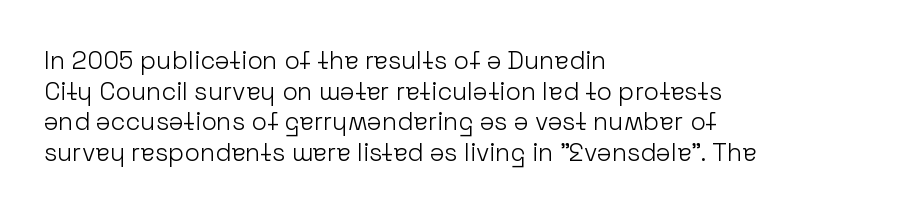
The image shows 25 px text type, upright; set left-aligned, line spacing 1.23x, normal letter spacing, not underlined.
